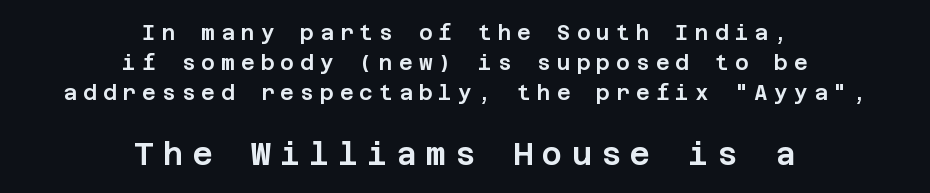
The setting favours the middle, as headings and verse often do. This layout puts the modest block above and the oversized block below. Plain, unruled lines of type. Honestly, the letter spacing is so wide it's the main thing you notice.
